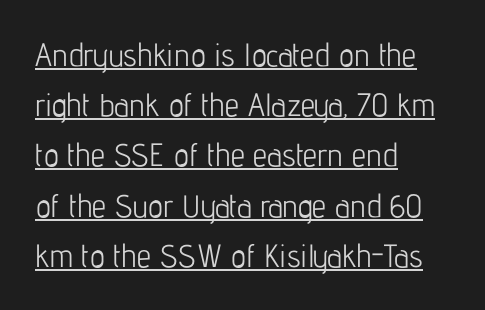
The strokes are not fattened; the text isn't bold. The typeface chosen for these lines omits serifs. Looks like someone drew a line under every word here. Character widths vary here, with narrow letters taking less room than wide ones. You can tell it's not italic because the verticals are truly vertical. The lines in this sample share a left origin and differ only in where they stop.
